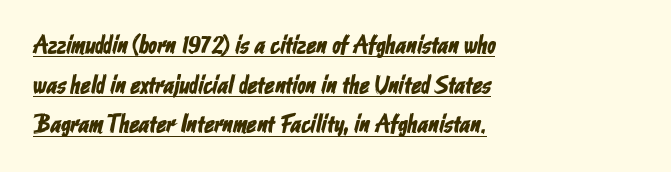
The image shows 25 px text type; set left-aligned, normal line spacing (1.59x), normal letter spacing, underlined.
